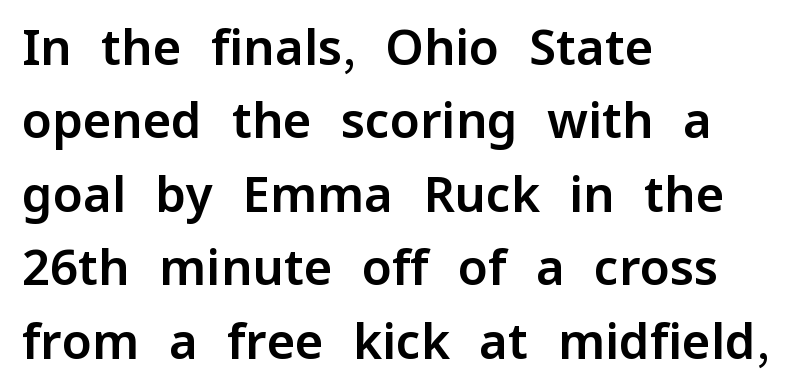
Normally led — the rows are evenly, conventionally spaced. Line beginnings align vertically; line endings do not. I'd call this a sans setting — the letters go barefoot. Underline: absent.
